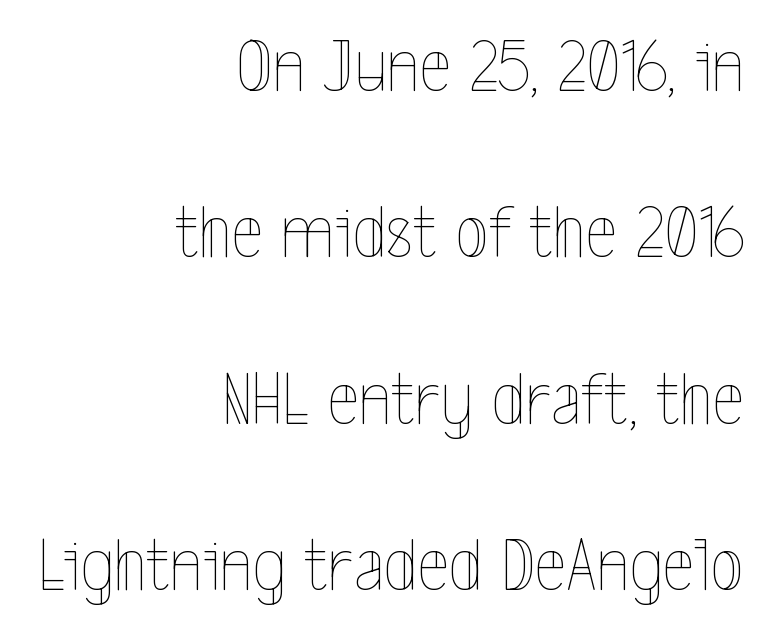
The image shows 77 px thin, condensed type, upright; set right-aligned, loose line spacing (2.16x), normal letter spacing, not underlined; a medium x-height.
